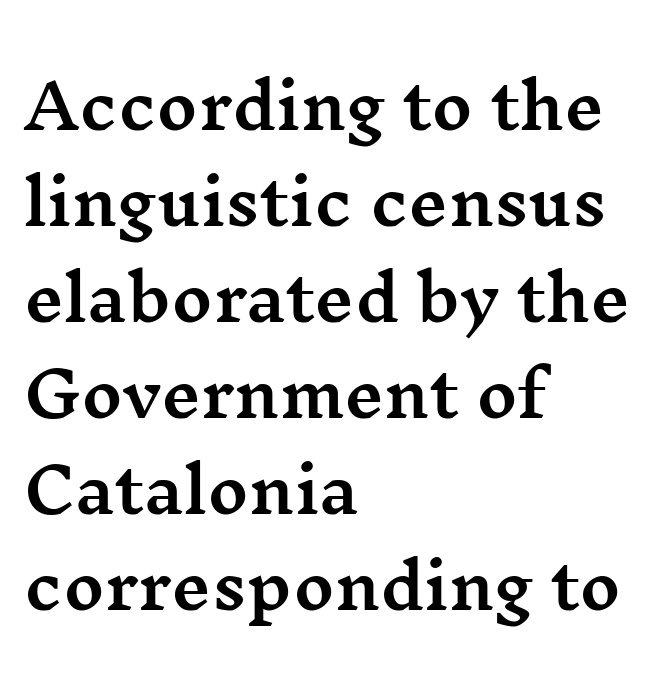
{"serif": "yes", "italic": "no", "width": "wide", "stroke_contrast": "medium", "x_height": "medium", "monospaced": "no", "underline": "no", "align": "left", "line_spacing": "normal", "line_spacing_ratio": 1.55, "letter_spacing": "normal", "letter_spacing_em": 0.0, "glyph_px": 62}
